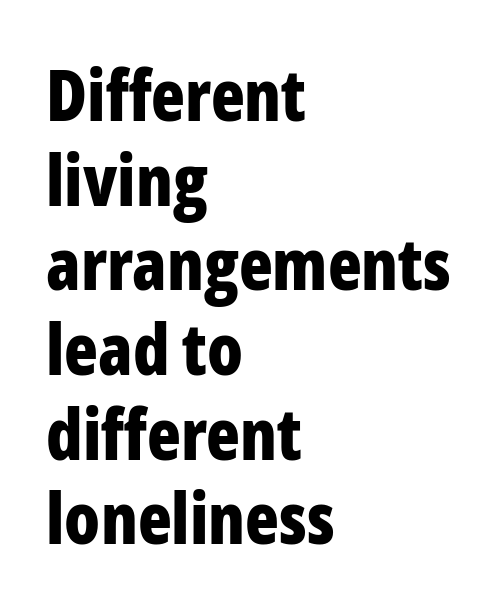
The image shows 70 px bold, condensed sans-serif type, upright; set left-aligned, line spacing 1.21x, normal letter spacing, not underlined; low stroke contrast and a medium x-height.
